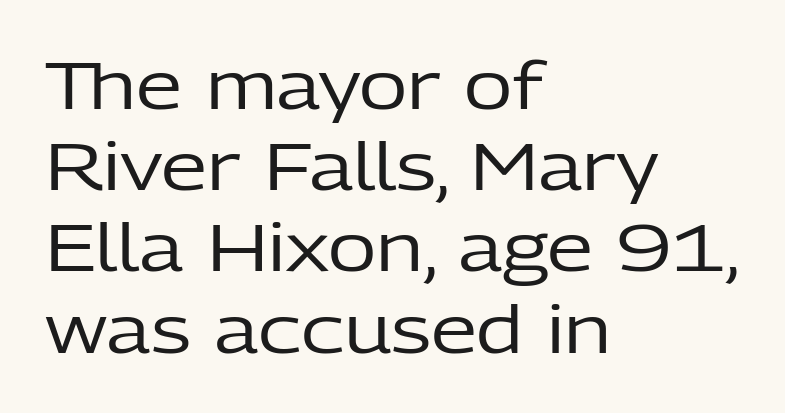
The image shows 66 px regular-weight sans-serif type, upright; set left-aligned, line spacing 1.23x, normal letter spacing, not underlined; low stroke contrast and a medium x-height.
